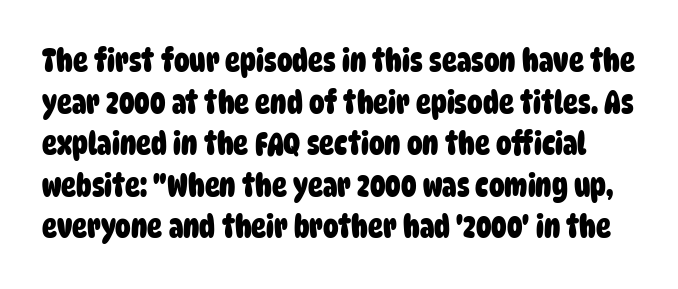
The image shows 31 px heavy, condensed sans-serif type; set normal line spacing (1.34x), normal letter spacing, not underlined; low stroke contrast and a large x-height.
